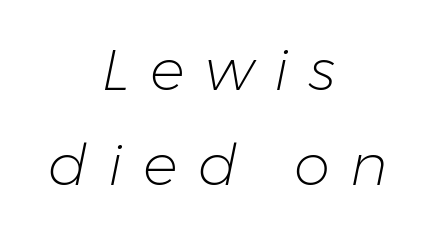
{"italic": "yes", "lean": "right", "slant_degrees": 11, "bold": "no", "weight": "light", "width": "normal", "stroke_contrast": "low", "x_height": "medium", "monospaced": "no", "underline": "no", "align": "center", "line_spacing": "normal", "line_spacing_ratio": 1.64, "letter_spacing": "wide", "letter_spacing_em": 0.35, "glyph_px": 58}
